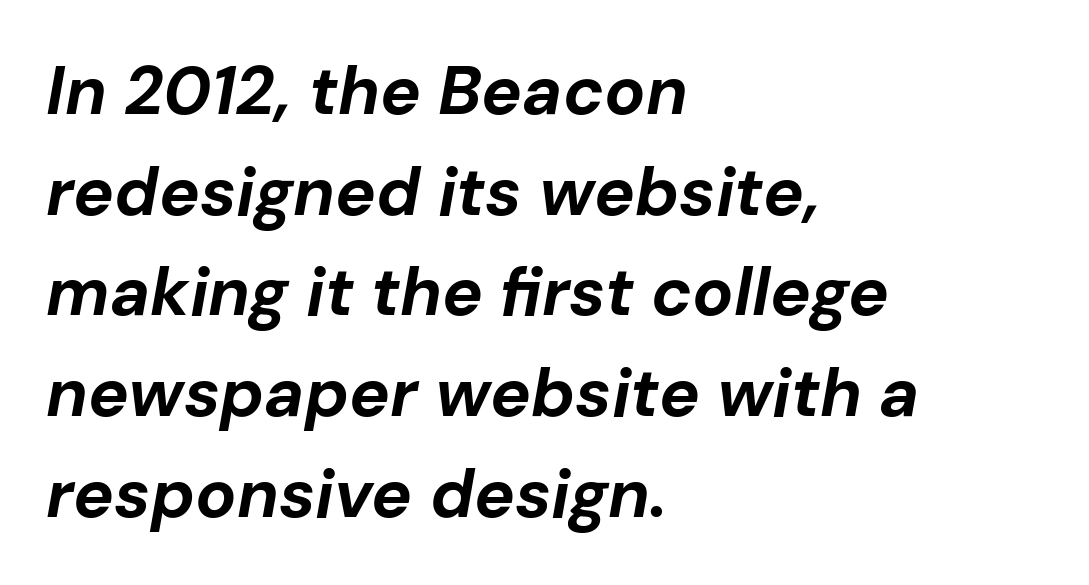
The image shows 68 px bold type, italic (leaning right); set left-aligned, normal line spacing (1.48x), normal letter spacing, not underlined; low stroke contrast and a medium x-height.
